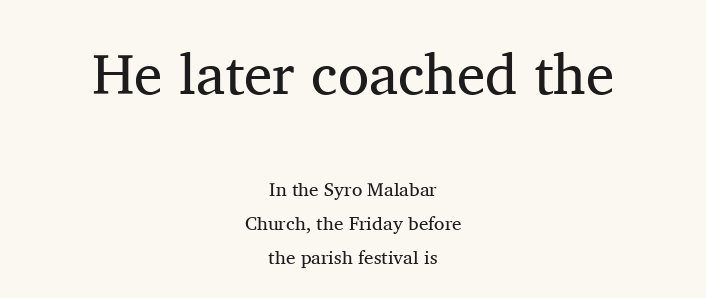
The image shows 57 px regular-weight serif type, upright; set centered, line spacing 1.79x, normal letter spacing, not underlined; the first (top) block is 3.0x larger; medium stroke contrast and a medium x-height.
